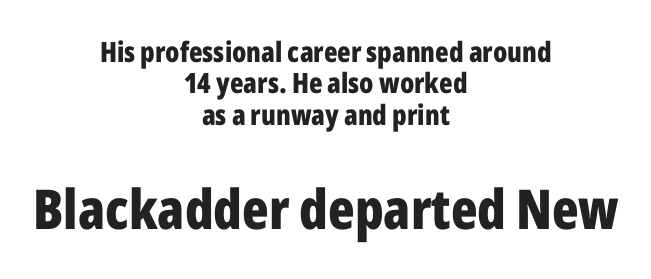
Q: Is the text bold? A: Yes.
Q: Is the text italic (slanted)? A: No, it is upright.
Q: Is the typeface a serif or a sans-serif typeface? A: Sans-serif.
Q: Is the text underlined? A: No.
Q: How is the paragraph aligned? A: Centered.
Q: Is the spacing between letters normal or unusually wide? A: Normal.
Q: Is the spacing between lines tight, normal or loose? A: Tight.
Q: Which block of text is set in a larger size, the first (top) or the second (bottom)? A: The second (bottom) one.
Q: Width (condensed, normal, or wide)? A: Condensed.
Q: Stroke contrast? A: Low.
Q: x-height? A: Medium.
Q: Monospaced? A: No.
